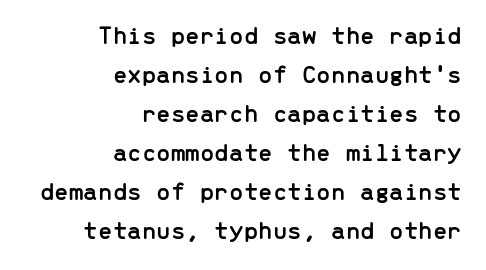
The image shows 26 px text type, upright; set right-aligned, normal line spacing (1.5x), normal letter spacing, not underlined.
